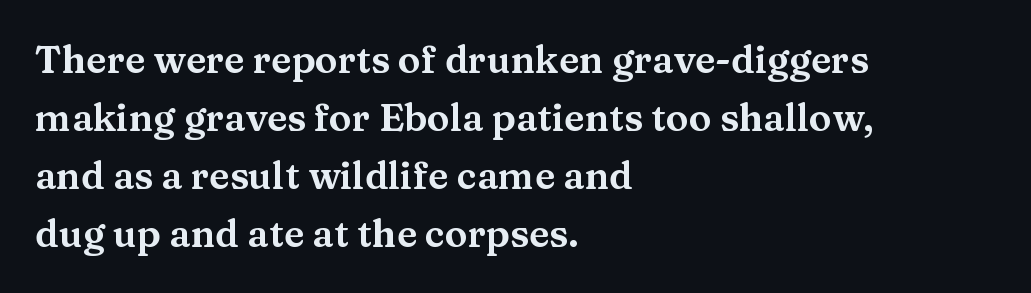
{"serif": "yes", "italic": "no", "width": "wide", "stroke_contrast": "medium", "x_height": "medium", "monospaced": "no", "underline": "no", "align": "left", "line_spacing": "normal", "line_spacing_ratio": 1.53, "letter_spacing": "normal", "letter_spacing_em": 0.0, "glyph_px": 38}
